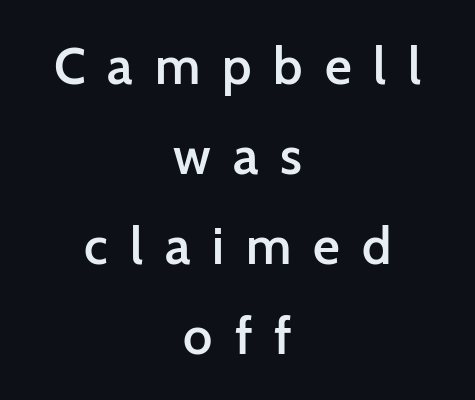
Q: Is the text bold? A: Semi-bold.
Q: Is the text italic (slanted)? A: No, it is upright.
Q: Is the typeface a serif or a sans-serif typeface? A: Sans-serif.
Q: Is the text underlined? A: No.
Q: How is the paragraph aligned? A: Centered.
Q: Is the spacing between letters normal or unusually wide? A: Unusually wide.
Q: Width (condensed, normal, or wide)? A: Normal.
Q: Stroke contrast? A: Low.
Q: x-height? A: Medium.
Q: Monospaced? A: No.
